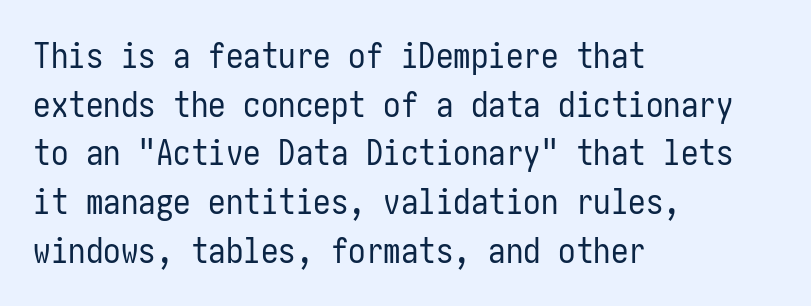
The image shows 35 px regular-weight, condensed sans-serif type, upright; set left-aligned, normal line spacing (1.39x), normal letter spacing, not underlined; low stroke contrast and a medium x-height.
